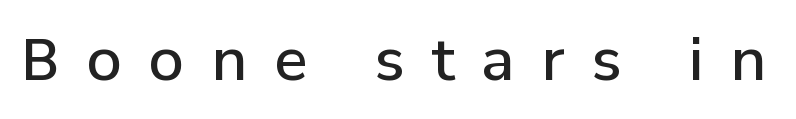
Rendered with straight, roman letterforms. Compared with typical body copy, the letter spacing here is much looser. This is the in-between weight designers call semibold or demi. This sample uses a sans-serif face. A bare baseline throughout the passage.
